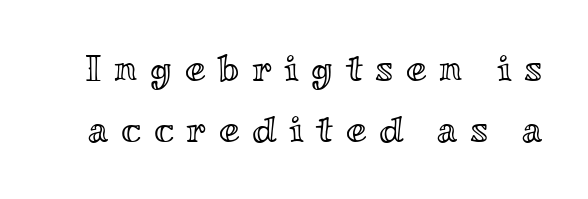
{"italic": "no", "width": "wide", "x_height": "small", "monospaced": "no", "underline": "no", "line_spacing": "normal", "line_spacing_ratio": 1.65, "letter_spacing": "wide", "letter_spacing_em": 0.34, "glyph_px": 37}
